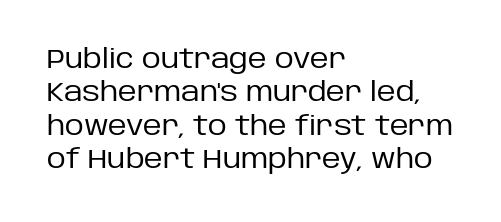
Compared with typical paragraphs, the rows here are spaced about the same. The letters stand straight up with perfectly vertical stems. Short and long lines alike share a common starting point at left. Is the stroke heavy? The answer is a plain regular-or-lighter. In terms of letterspacing, this is plain default setting. Just letters on the line, the space beneath them empty.
